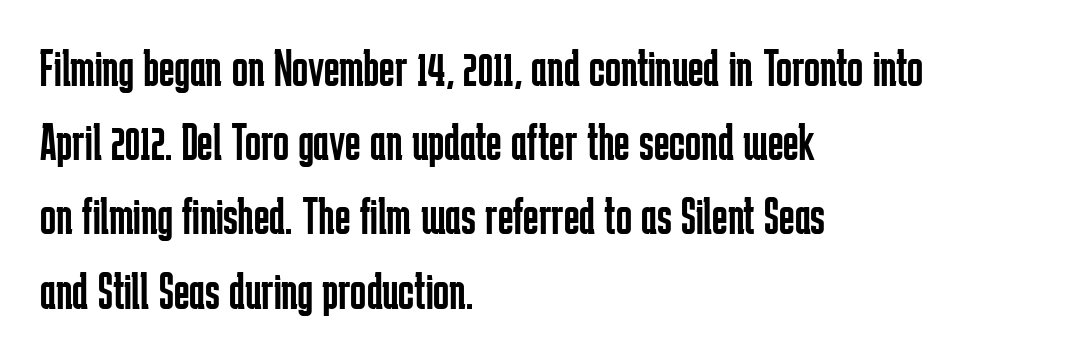
The image shows 53 px regular-weight, condensed sans-serif type, upright; set left-aligned, normal line spacing (1.4x), normal letter spacing, not underlined; low stroke contrast and a medium x-height.
